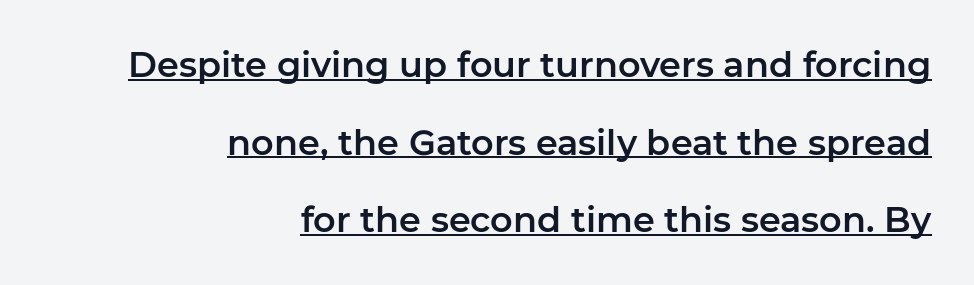
{"serif": "no", "italic": "no", "width": "normal", "stroke_contrast": "low", "x_height": "medium", "monospaced": "no", "underline": "yes", "align": "right", "line_spacing": "loose", "line_spacing_ratio": 2.22, "letter_spacing": "normal", "letter_spacing_em": 0.0, "glyph_px": 35}
